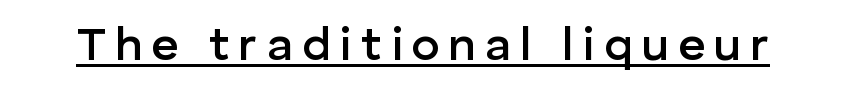
The image shows 47 px semibold sans-serif type, upright; set underlined; low stroke contrast and a medium x-height.
